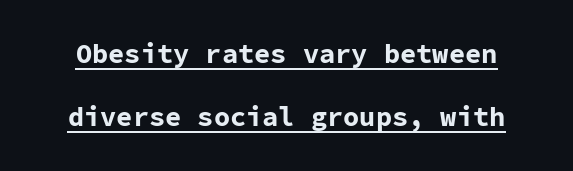
Q: Is the text bold? A: Yes.
Q: Is the text italic (slanted)? A: No, it is upright.
Q: Is the text underlined? A: Yes.
Q: Is the spacing between letters normal or unusually wide? A: Normal.
Q: Is the spacing between lines tight, normal or loose? A: Loose.
